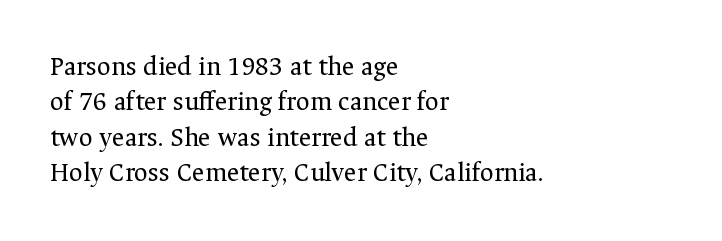
Line beginnings align vertically; line endings do not. The typography opts for an upright posture over an oblique one. Baseline-to-baseline distance is the conventional proportion of letter height. The characters are drawn with everyday or finer stroke widths. Here the glyphs are tracked normally, forming tight word shapes.
